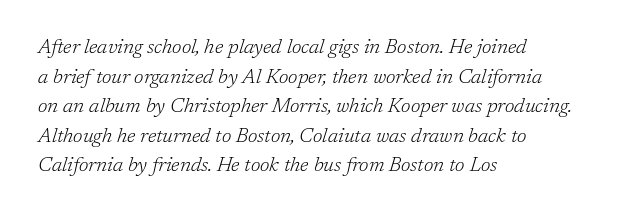
The image shows 20 px text type, italic (leaning right); set left-aligned, normal line spacing (1.48x), normal letter spacing, not underlined.
